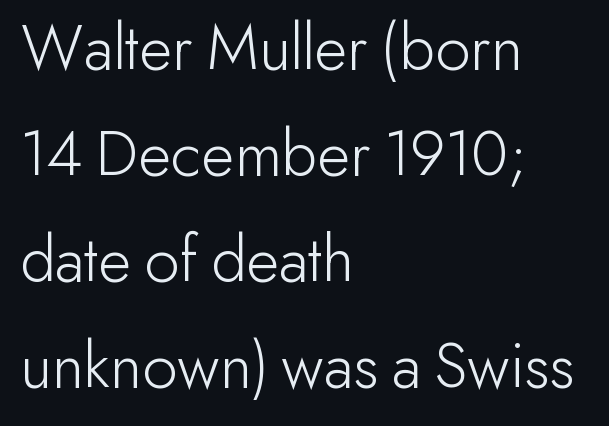
The image shows 68 px light sans-serif type, upright; set left-aligned, normal line spacing (1.56x), normal letter spacing, not underlined; low stroke contrast and a small x-height.
